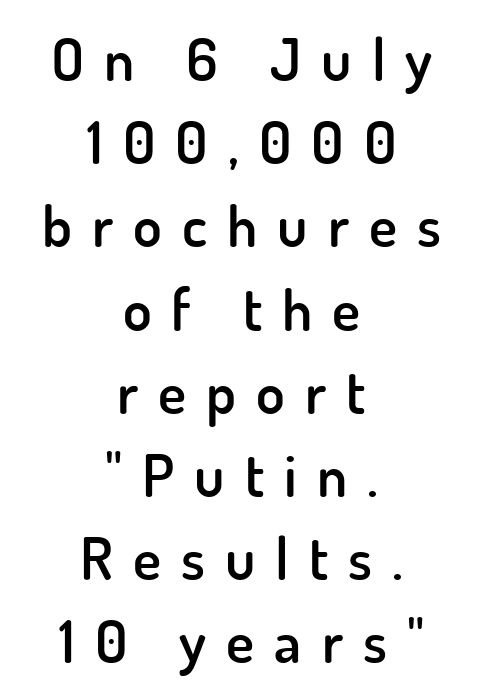
{"serif": "no", "italic": "no", "bold": "semi", "weight": "semibold", "width": "normal", "stroke_contrast": "low", "x_height": "small", "monospaced": "no", "underline": "no", "align": "center", "line_spacing": "normal", "line_spacing_ratio": 1.41, "letter_spacing": "wide", "letter_spacing_em": 0.34, "glyph_px": 59}
